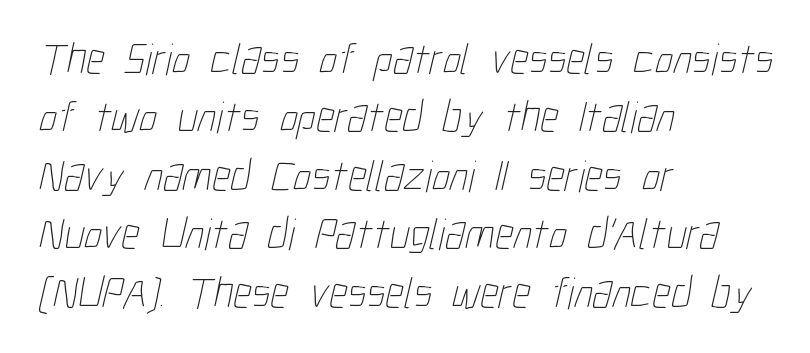
{"bold": "no", "weight": "thin", "width": "condensed", "stroke_contrast": "low", "x_height": "medium", "monospaced": "no", "underline": "no", "align": "left", "line_spacing": "normal", "line_spacing_ratio": 1.3, "letter_spacing": "normal", "letter_spacing_em": 0.0, "glyph_px": 45}
